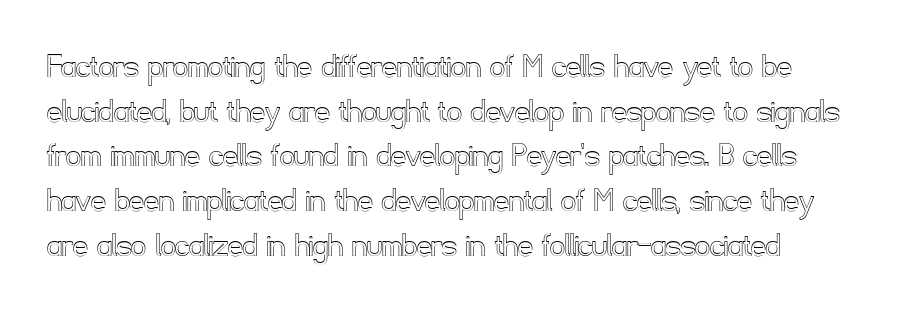
{"italic": "no", "width": "normal", "x_height": "small", "monospaced": "no", "underline": "no", "line_spacing_ratio": 1.24, "letter_spacing": "normal", "letter_spacing_em": 0.0, "glyph_px": 36}
